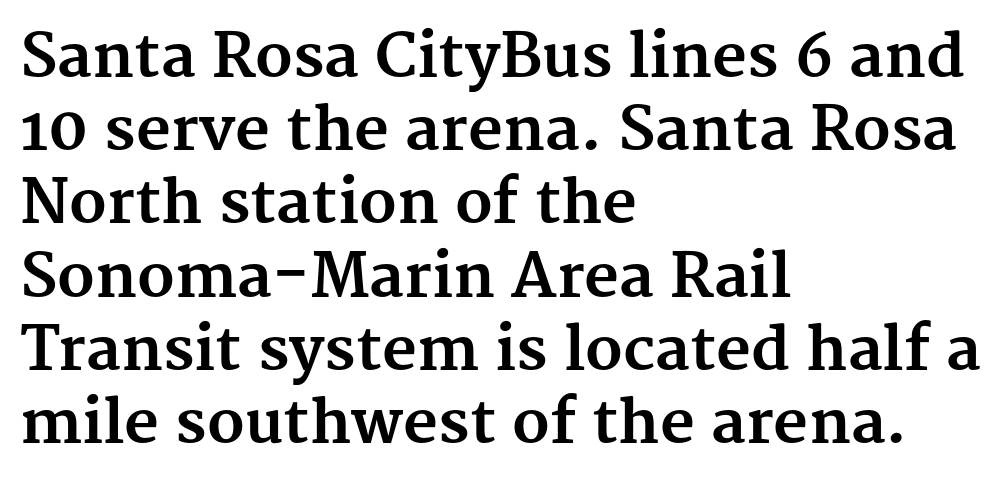
{"serif": "yes", "italic": "no", "bold": "yes", "weight": "bold", "width": "normal", "stroke_contrast": "medium", "x_height": "medium", "monospaced": "no", "underline": "no", "align": "left", "line_spacing_ratio": 1.22, "letter_spacing": "normal", "letter_spacing_em": 0.0, "glyph_px": 60}
